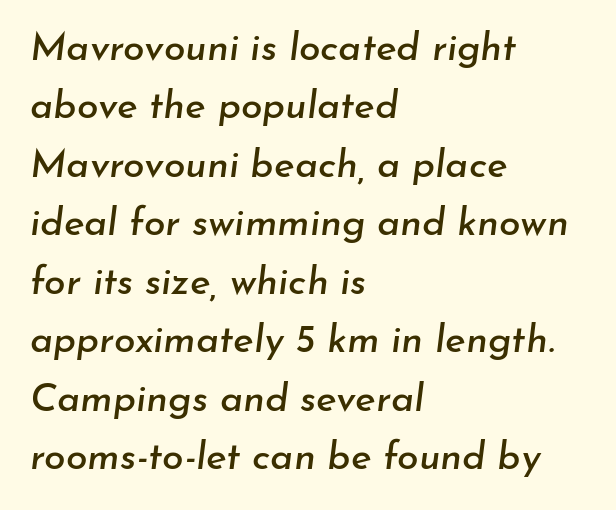
The image shows 39 px text type, italic (leaning right); set left-aligned, normal line spacing (1.5x), normal letter spacing, not underlined; low stroke contrast and a small x-height.
